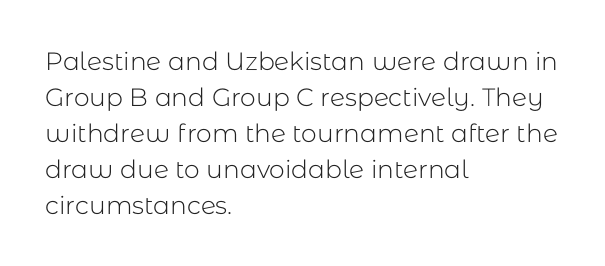
The image shows 25 px text type, upright; set left-aligned, normal line spacing (1.44x), normal letter spacing, not underlined.
